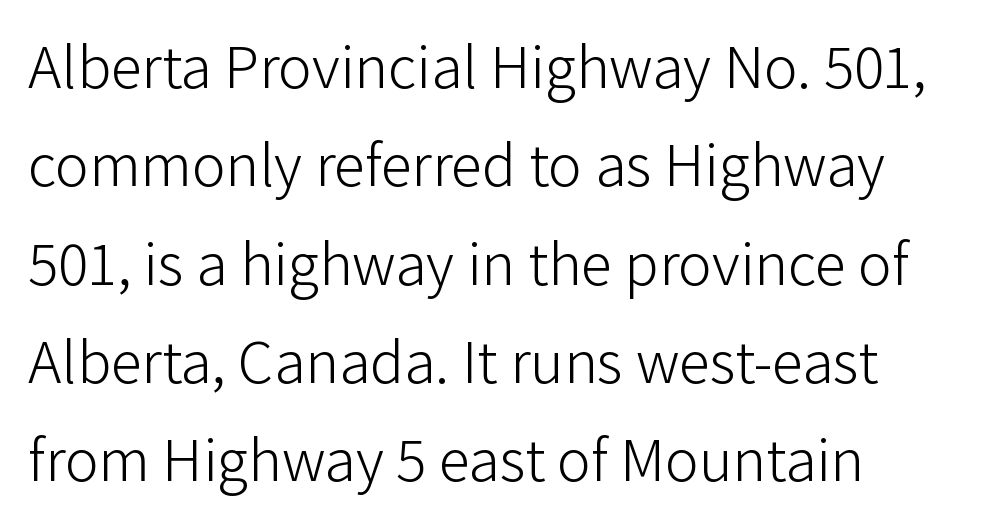
Q: Is the text bold? A: No.
Q: Is the text italic (slanted)? A: No, it is upright.
Q: Is the typeface a serif or a sans-serif typeface? A: Sans-serif.
Q: Is the text underlined? A: No.
Q: How is the paragraph aligned? A: Left-aligned.
Q: Is the spacing between letters normal or unusually wide? A: Normal.
Q: Is the spacing between lines tight, normal or loose? A: Normal.
Q: Width (condensed, normal, or wide)? A: Normal.
Q: Stroke contrast? A: Low.
Q: x-height? A: Medium.
Q: Monospaced? A: No.
